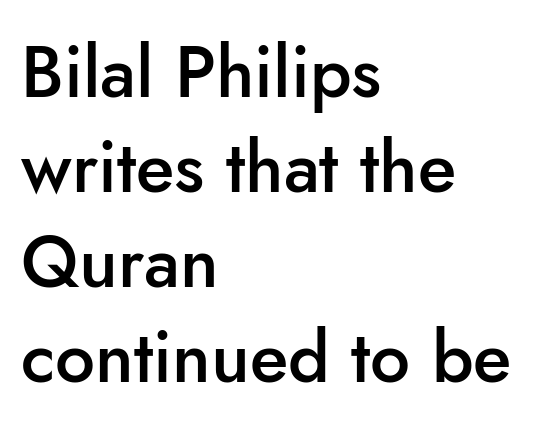
Quick note: not italic, upright. The rows are spaced the way most documents space them. The zone under the glyphs is completely vacant. A typesetter would call this proportional, since set widths differ per character. Each word holds together tightly as a unit, with standard inter-letter gaps.
